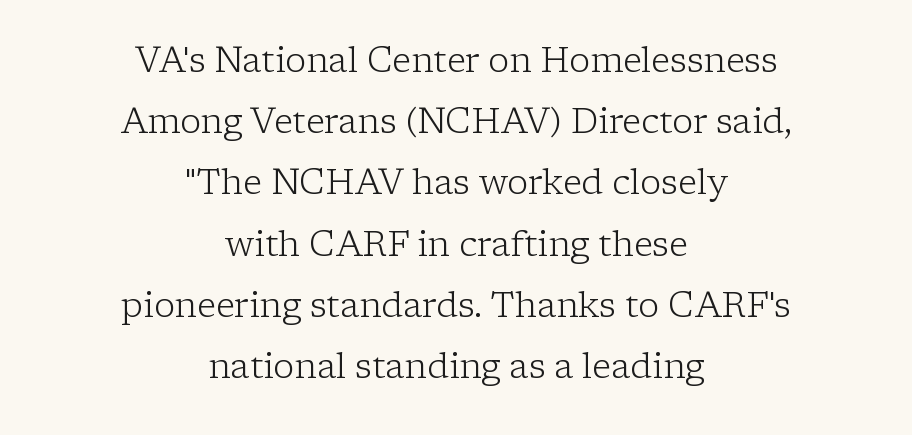
The image shows 35 px light serif type, upright; set centered, line spacing 1.75x, normal letter spacing, not underlined; low stroke contrast and a medium x-height.
